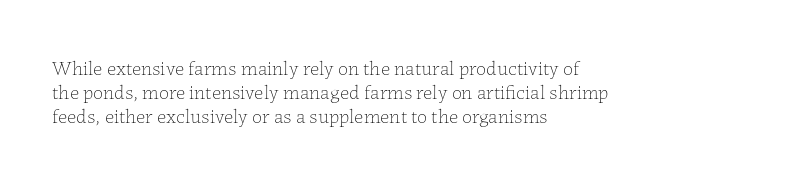
Tall strokes in this sample are plumb rather than angled. Decoration check: the copy has no underline. Words appear dense and cohesive because spacing is normal. The typesetter chose a ragged-right arrangement here.
